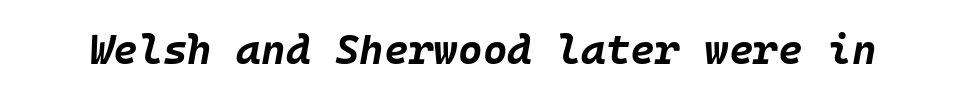
{"italic": "yes", "lean": "right", "slant_degrees": 10, "bold": "yes", "weight": "bold", "width": "normal", "stroke_contrast": "low", "x_height": "large", "underline": "no", "letter_spacing": "normal", "letter_spacing_em": 0.0, "glyph_px": 42}
